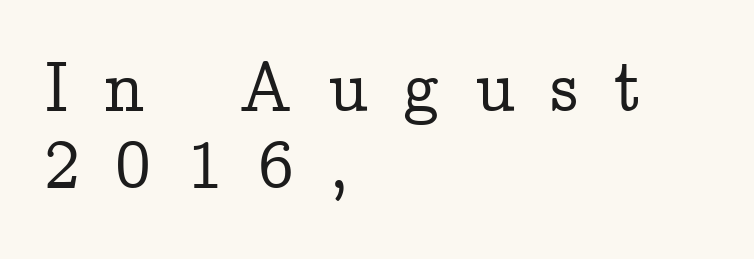
{"serif": "yes", "italic": "no", "width": "normal", "stroke_contrast": "low", "x_height": "medium", "monospaced": "no", "underline": "no", "align": "left", "line_spacing": "tight", "line_spacing_ratio": 1.07, "letter_spacing": "wide", "letter_spacing_em": 0.49, "glyph_px": 72}
